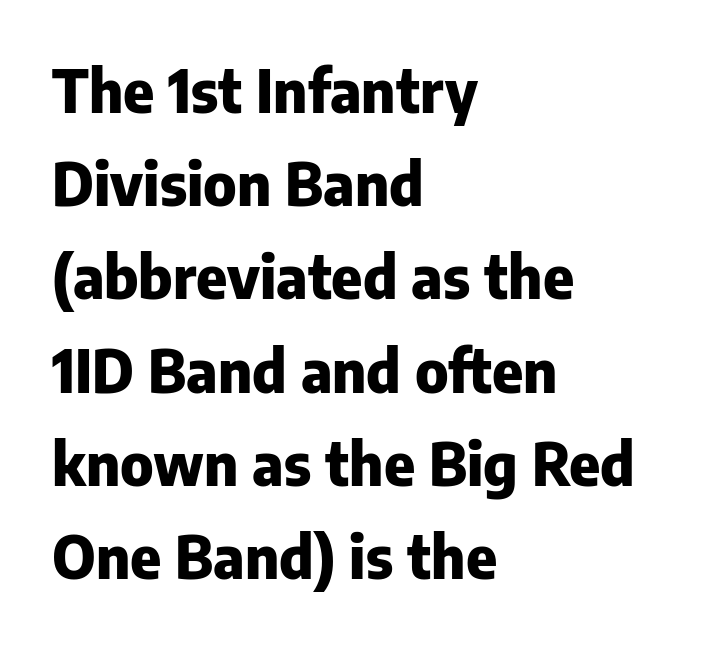
The image shows 59 px heavy sans-serif type, upright; set left-aligned, normal line spacing (1.58x), normal letter spacing, not underlined; low stroke contrast and a medium x-height.
